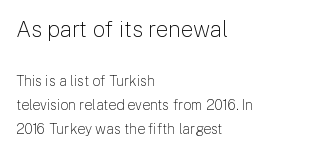
The image shows 22 px text type, upright; set left-aligned, line spacing 1.73x, normal letter spacing, not underlined; the first (top) block is 1.57x larger.
